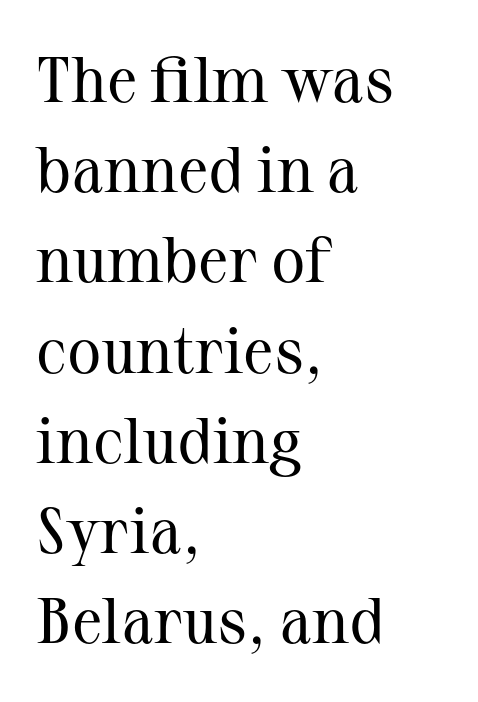
Compared with typical paragraphs, the rows here are spaced about the same. These lines keep a tight, regular rhythm from letter to letter. On a weight scale, this lands at 450 or below. This is serif lettering, the kind often seen in printed books. The face used here is proportionally spaced, like ordinary book or web type.
